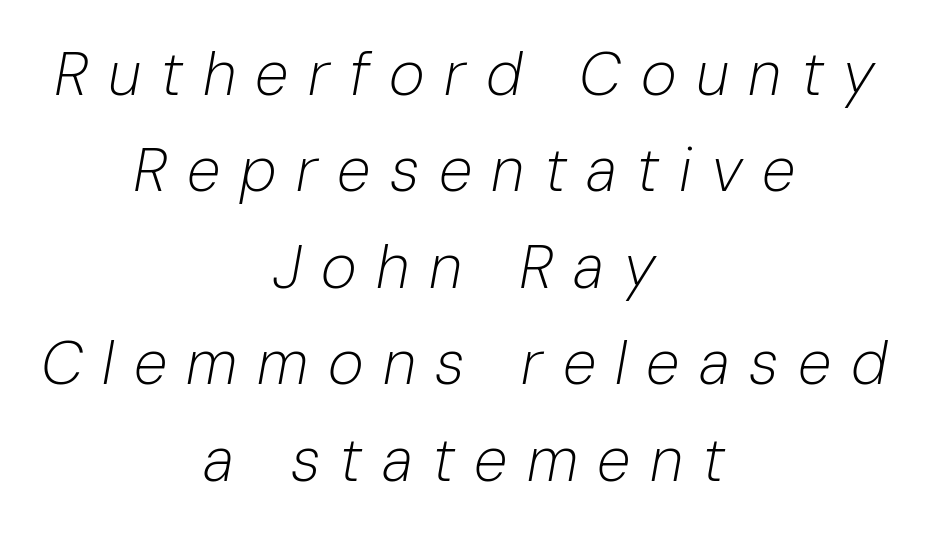
The image shows 61 px light type, italic (leaning right); set centered, normal line spacing (1.58x), unusually wide letter spacing (+0.32 em), not underlined; low stroke contrast and a medium x-height.
